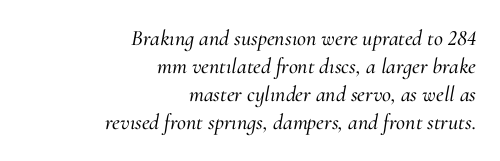
The image shows 22 px text type, italic (leaning right); set right-aligned, normal line spacing (1.28x), normal letter spacing, not underlined.
